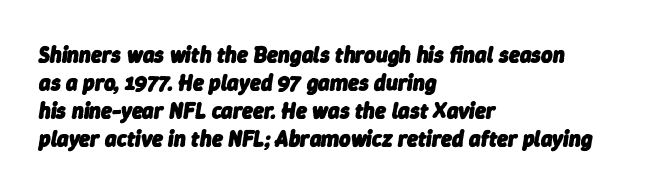
Q: Is the text bold? A: Yes.
Q: Is the text italic (slanted)? A: Yes, it leans right by about 9 degrees.
Q: Is the text underlined? A: No.
Q: How is the paragraph aligned? A: Left-aligned.
Q: Is the spacing between letters normal or unusually wide? A: Normal.
Q: Is the spacing between lines tight, normal or loose? A: Normal.
